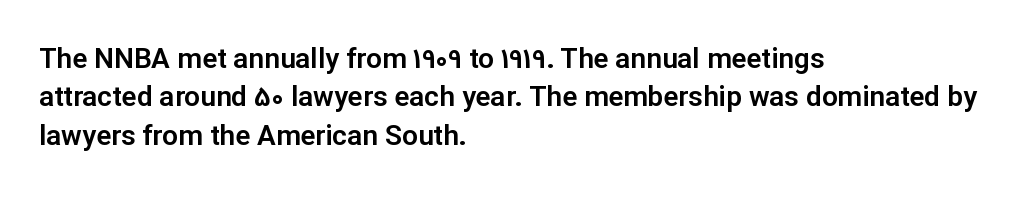
{"serif": "no", "italic": "no", "width": "normal", "stroke_contrast": "low", "x_height": "medium", "monospaced": "no", "underline": "no", "align": "left", "line_spacing": "normal", "line_spacing_ratio": 1.37, "letter_spacing": "normal", "letter_spacing_em": 0.0, "glyph_px": 28}
